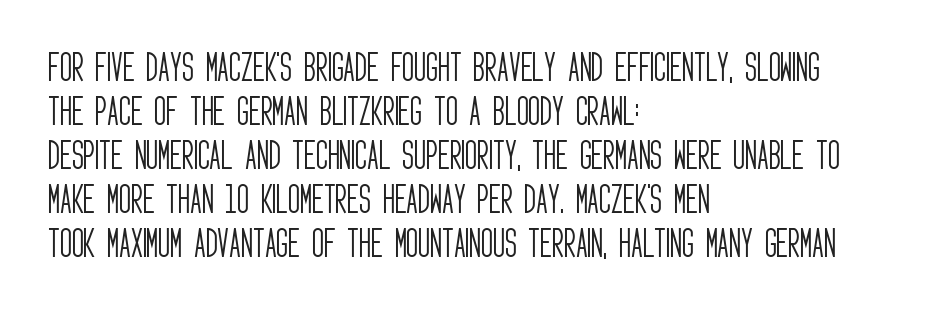
Q: Is the text bold? A: No.
Q: Is the text italic (slanted)? A: No, it is upright.
Q: Is the typeface a serif or a sans-serif typeface? A: Sans-serif.
Q: Is the text underlined? A: No.
Q: How is the paragraph aligned? A: Left-aligned.
Q: Is the spacing between letters normal or unusually wide? A: Normal.
Q: Is the spacing between lines tight, normal or loose? A: Normal.
Q: Width (condensed, normal, or wide)? A: Condensed.
Q: Stroke contrast? A: Low.
Q: x-height? A: Large.
Q: Monospaced? A: No.
